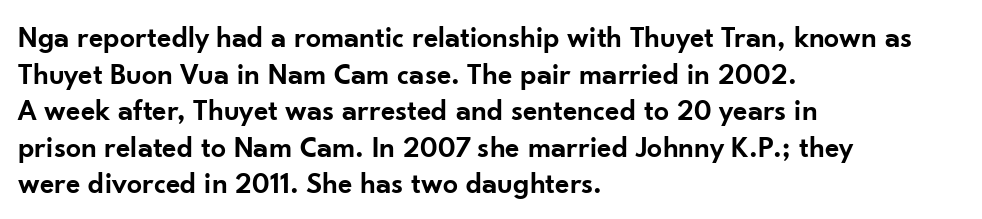
The image shows 30 px semibold sans-serif type, upright; set left-aligned, line spacing 1.22x, normal letter spacing, not underlined; low stroke contrast and a small x-height.
